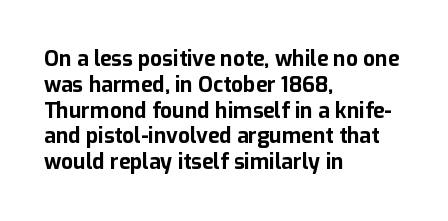
The letters stand upright; this is a roman face. Every row of glyphs begins at an identical x-position on the left. Between one letter and the next there's only the usual sliver of space. Caption: bold face, heavy strokes.
